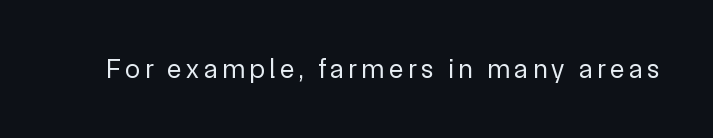
{"italic": "no", "bold": "no", "underline": "no", "glyph_px": 27}
